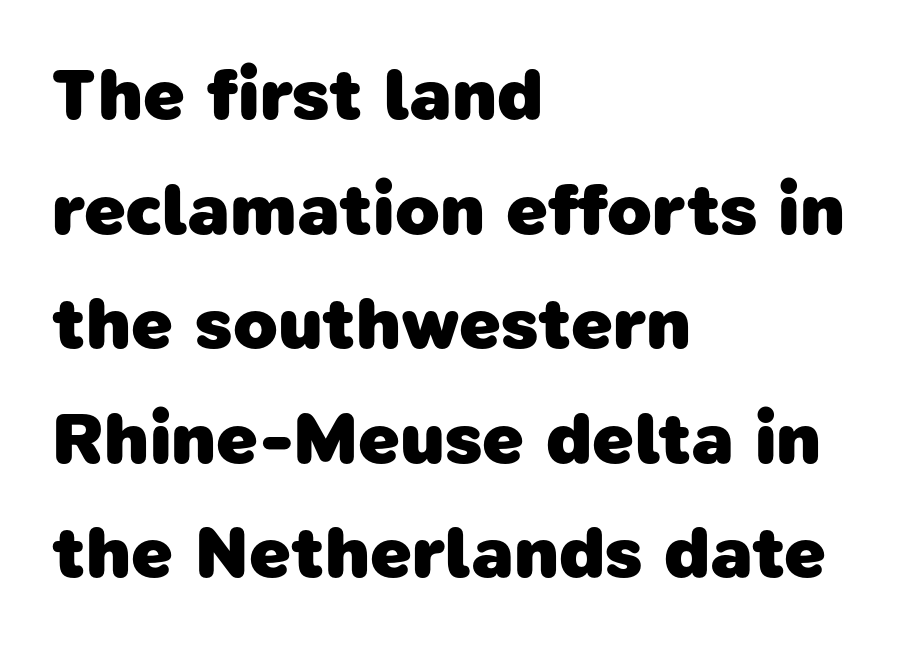
{"serif": "no", "bold": "yes", "weight": "heavy", "width": "normal", "stroke_contrast": "low", "x_height": "medium", "monospaced": "no", "underline": "no", "align": "left", "line_spacing": "normal", "line_spacing_ratio": 1.57, "letter_spacing": "normal", "letter_spacing_em": 0.0, "glyph_px": 73}
